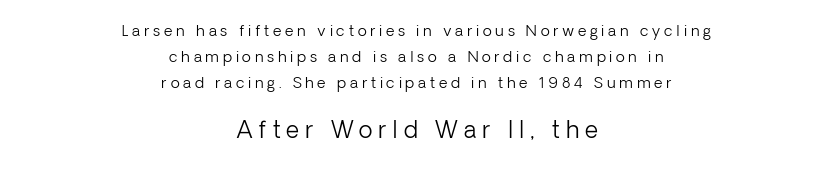
The image shows 23 px text type, upright; set centered, line spacing 1.73x, unusually wide letter spacing (+0.25 em), not underlined; the second (bottom) block is 1.53x larger.
